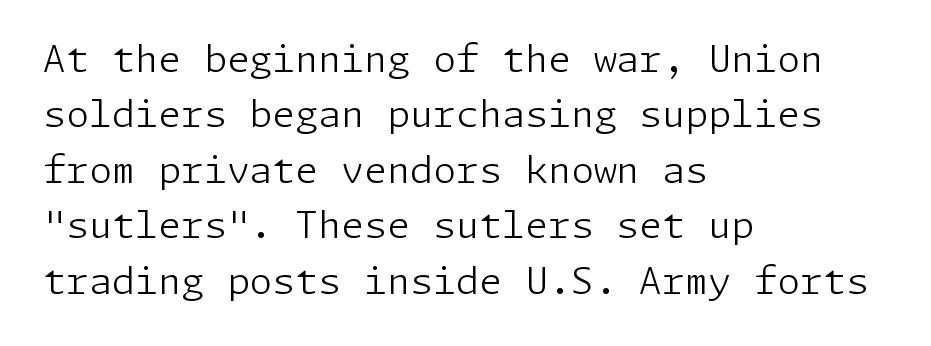
Q: Is the text bold? A: No.
Q: Is the text italic (slanted)? A: No, it is upright.
Q: Is the typeface a serif or a sans-serif typeface? A: Sans-serif.
Q: Is the text underlined? A: No.
Q: How is the paragraph aligned? A: Left-aligned.
Q: Is the spacing between letters normal or unusually wide? A: Normal.
Q: Is the spacing between lines tight, normal or loose? A: Normal.
Q: Width (condensed, normal, or wide)? A: Normal.
Q: Stroke contrast? A: Low.
Q: x-height? A: Medium.
